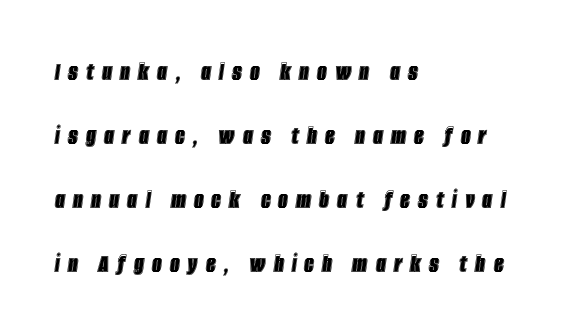
Q: Is the text italic (slanted)? A: Yes, it leans right by about 8 degrees.
Q: Is the text underlined? A: No.
Q: How is the paragraph aligned? A: Left-aligned.
Q: Is the spacing between letters normal or unusually wide? A: Unusually wide.
Q: Is the spacing between lines tight, normal or loose? A: Loose.
